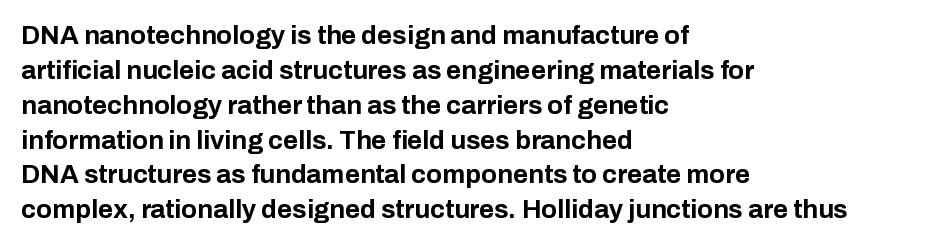
Q: Is the text bold? A: Yes.
Q: Is the text italic (slanted)? A: No, it is upright.
Q: Is the text underlined? A: No.
Q: How is the paragraph aligned? A: Left-aligned.
Q: Is the spacing between letters normal or unusually wide? A: Normal.
Q: Is the spacing between lines tight, normal or loose? A: Normal.
